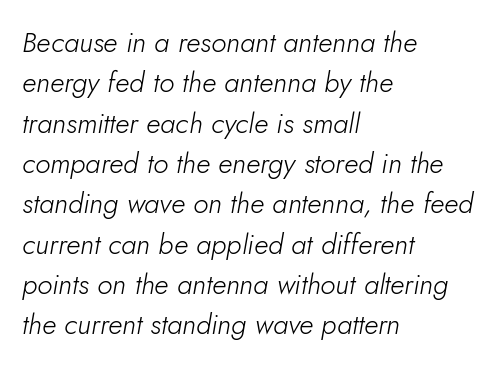
{"italic": "yes", "lean": "right", "slant_degrees": 5, "bold": "no", "weight": "light", "width": "normal", "stroke_contrast": "low", "x_height": "small", "monospaced": "no", "underline": "no", "align": "left", "line_spacing": "normal", "line_spacing_ratio": 1.44, "letter_spacing": "normal", "letter_spacing_em": 0.0, "glyph_px": 28}
